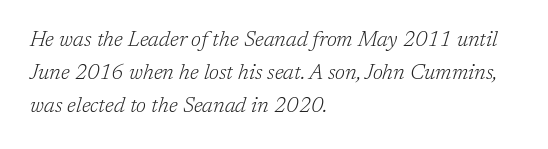
Q: Is the text bold? A: No.
Q: Is the text italic (slanted)? A: Yes, it leans right by about 17 degrees.
Q: Is the text underlined? A: No.
Q: How is the paragraph aligned? A: Left-aligned.
Q: Is the spacing between letters normal or unusually wide? A: Normal.
Q: Is the spacing between lines tight, normal or loose? A: Normal.
